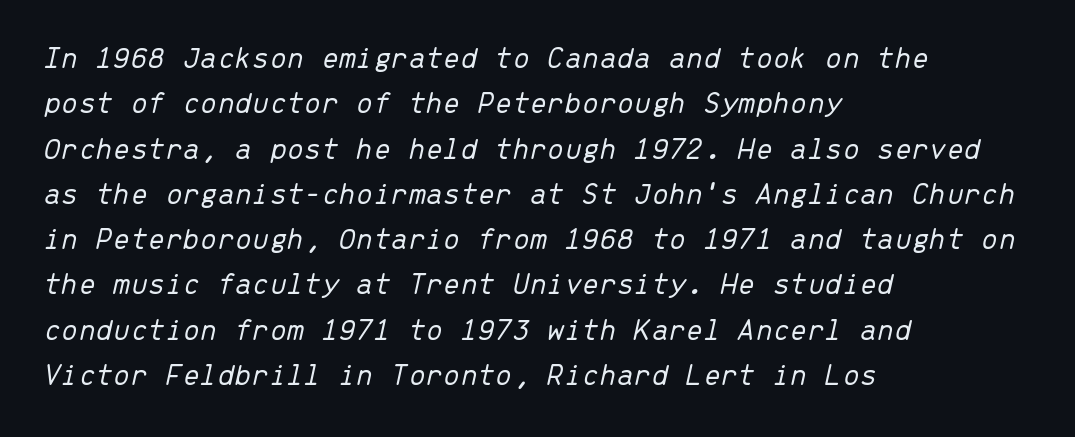
The image shows 31 px light type, italic (leaning right), monospaced; set left-aligned, normal line spacing (1.46x), normal letter spacing, not underlined; low stroke contrast and a medium x-height.
